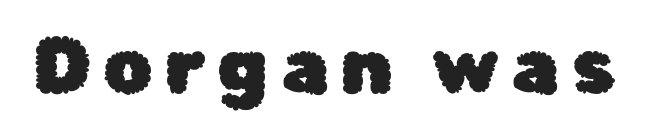
{"serif": "no", "italic": "no", "width": "normal", "stroke_contrast": "low", "x_height": "medium", "monospaced": "no", "underline": "no", "glyph_px": 77}
